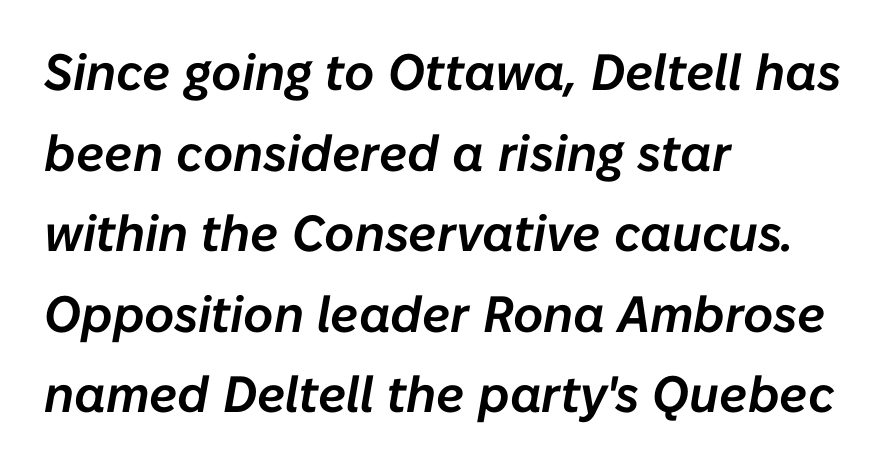
Q: Is the text italic (slanted)? A: Yes, it leans right by about 10 degrees.
Q: Is the text underlined? A: No.
Q: How is the paragraph aligned? A: Left-aligned.
Q: Is the spacing between letters normal or unusually wide? A: Normal.
Q: Is the spacing between lines tight, normal or loose? A: Normal.
Q: Width (condensed, normal, or wide)? A: Normal.
Q: Stroke contrast? A: Low.
Q: x-height? A: Medium.
Q: Monospaced? A: No.
